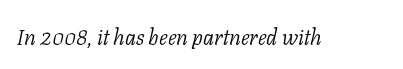
The image shows 22 px text type, italic (leaning right); set normal letter spacing, not underlined.
